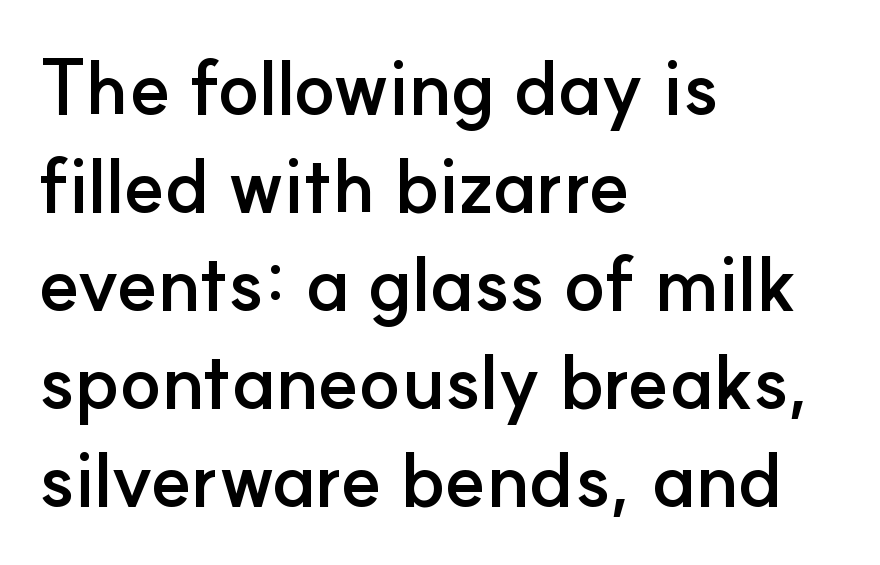
The image shows 76 px semibold sans-serif type, upright; set left-aligned, normal line spacing (1.29x), normal letter spacing, not underlined; low stroke contrast and a small x-height.
